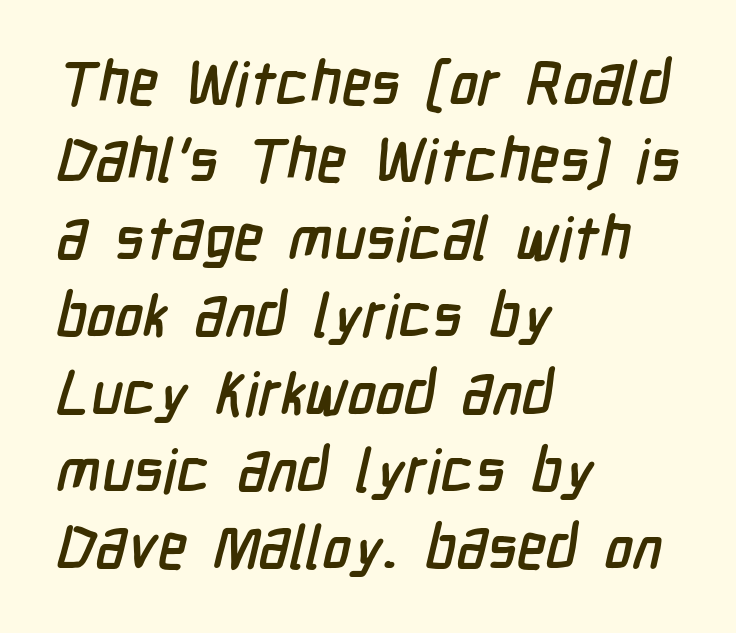
Q: Is the typeface a serif or a sans-serif typeface? A: Sans-serif.
Q: Is the text underlined? A: No.
Q: How is the paragraph aligned? A: Left-aligned.
Q: Is the spacing between letters normal or unusually wide? A: Normal.
Q: Is the spacing between lines tight, normal or loose? A: Normal.
Q: Width (condensed, normal, or wide)? A: Condensed.
Q: Stroke contrast? A: Low.
Q: x-height? A: Medium.
Q: Monospaced? A: No.
